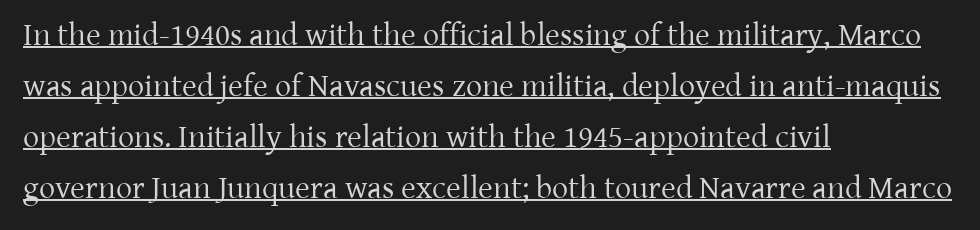
The image shows 32 px regular-weight serif type, upright; set left-aligned, normal line spacing (1.59x), normal letter spacing, underlined; low stroke contrast and a medium x-height.
